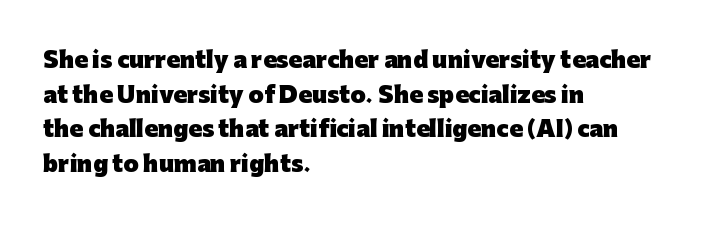
Q: Is the text bold? A: Yes.
Q: Is the text italic (slanted)? A: No, it is upright.
Q: Is the text underlined? A: No.
Q: How is the paragraph aligned? A: Left-aligned.
Q: Is the spacing between letters normal or unusually wide? A: Normal.
Q: Is the spacing between lines tight, normal or loose? A: Normal.
